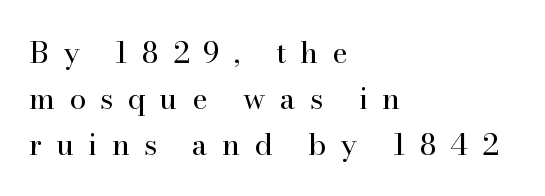
This block has exactly the height ordinary leading produces. Display-style spreading of the glyphs; the letterfit is very open. Note the varied advance widths — an 'i' is clearly narrower than an 'm'. The glyphs are unaccompanied by any horizontal stroke below them. The setting favours the left margin, as ordinary paragraphs usually do. This is the regular roman posture of the typeface.
